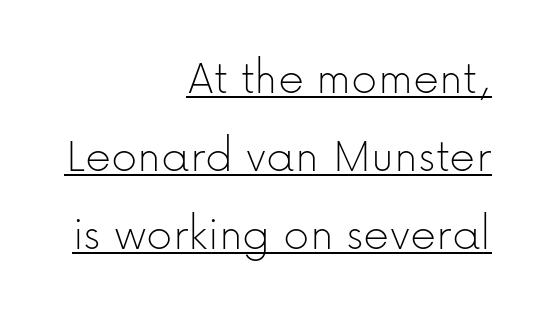
Q: Is the text bold? A: No.
Q: Is the text italic (slanted)? A: No, it is upright.
Q: Is the typeface a serif or a sans-serif typeface? A: Sans-serif.
Q: Is the text underlined? A: Yes.
Q: How is the paragraph aligned? A: Right-aligned.
Q: Is the spacing between letters normal or unusually wide? A: Normal.
Q: Is the spacing between lines tight, normal or loose? A: Normal.
Q: Width (condensed, normal, or wide)? A: Normal.
Q: Stroke contrast? A: Low.
Q: x-height? A: Medium.
Q: Monospaced? A: No.
